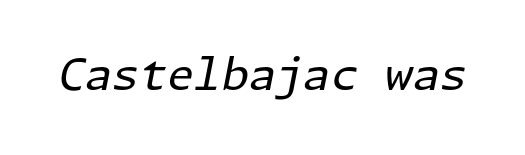
Style check: oblique. The passage shown is not bold in any degree. The gaps between neighbouring characters are ordinary and unremarkable. Honestly, there is no underline to notice here at all.
